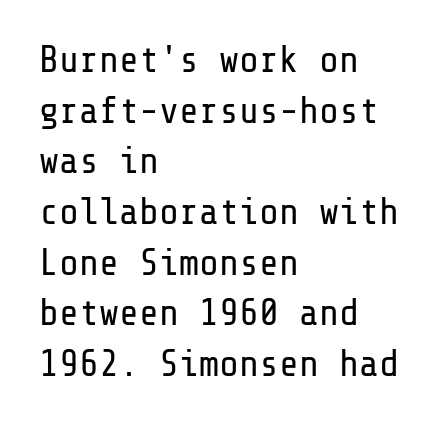
How are the letters spaced? Ordinarily, with no added tracking. Note: no serifs on the glyphs. Descenders are the only things crossing below the line. In terms of posture, this sample is upright. The letterforms sit at book weight or below. These lines sit exactly where default settings would place them.
